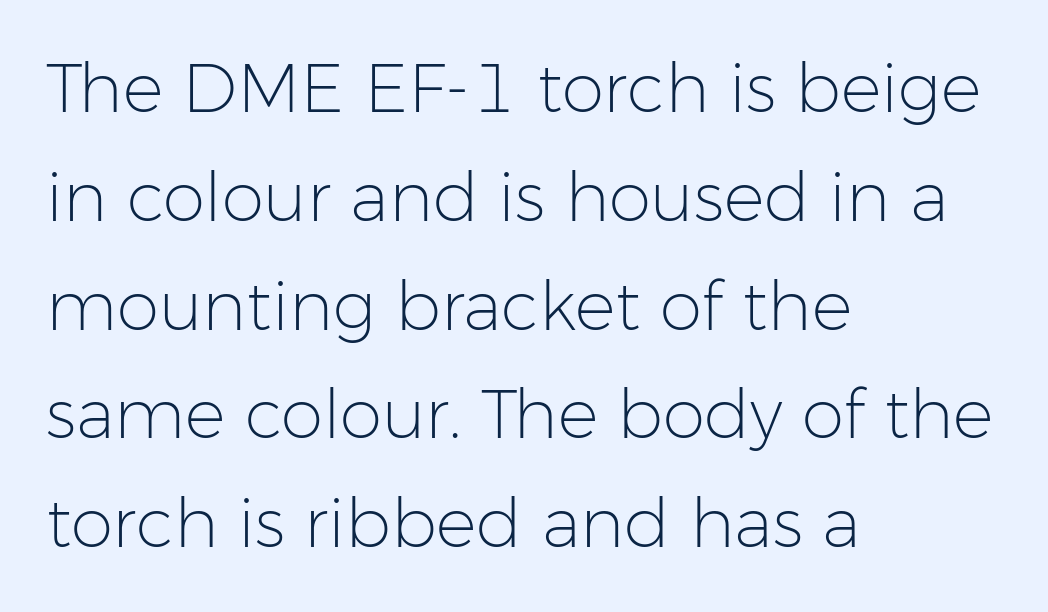
{"serif": "no", "italic": "no", "bold": "no", "weight": "light", "width": "normal", "stroke_contrast": "low", "x_height": "medium", "monospaced": "no", "underline": "no", "align": "left", "line_spacing": "normal", "line_spacing_ratio": 1.6, "letter_spacing": "normal", "letter_spacing_em": 0.0, "glyph_px": 68}
